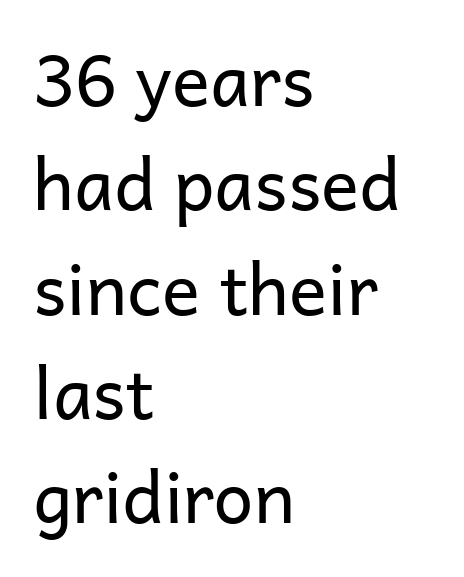
The image shows 71 px regular-weight sans-serif type, upright; set left-aligned, normal line spacing (1.47x), normal letter spacing, not underlined; low stroke contrast and a medium x-height.
